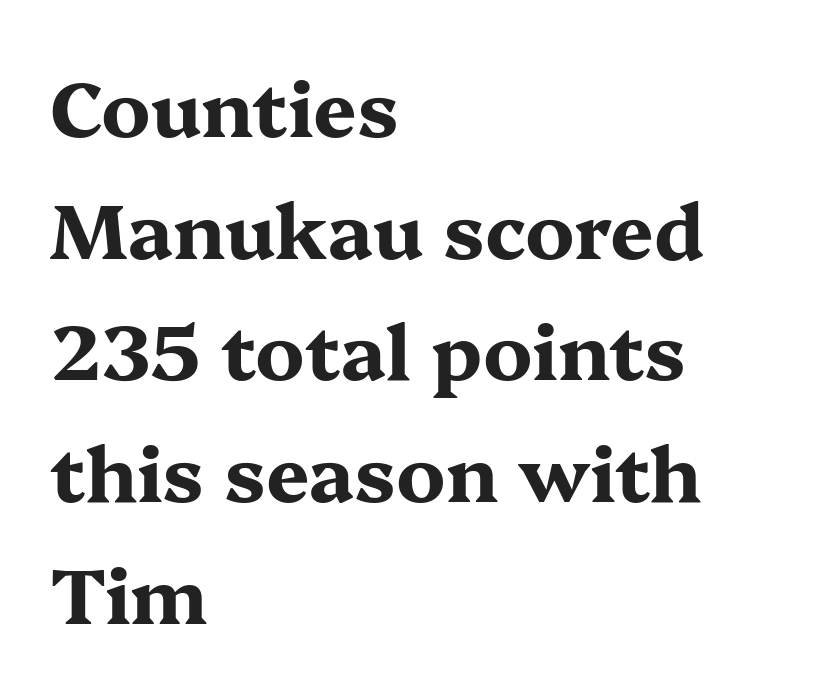
The image shows 77 px bold, wide serif type, upright; set left-aligned, normal line spacing (1.58x), normal letter spacing, not underlined; medium stroke contrast and a medium x-height.
